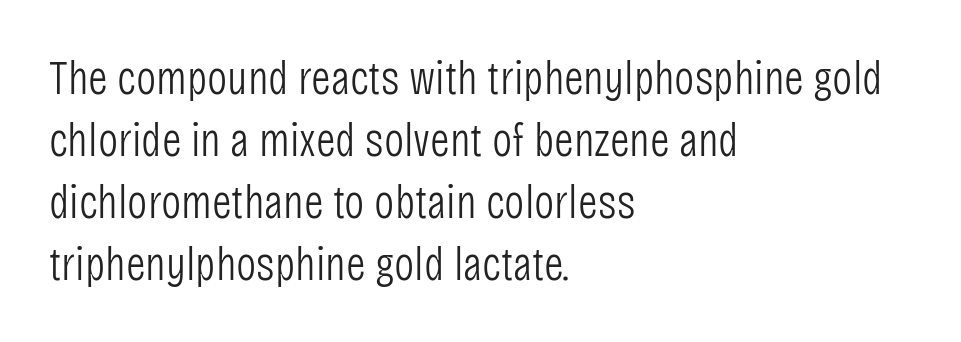
The image shows 48 px light, condensed sans-serif type, upright; set left-aligned, normal line spacing (1.29x), normal letter spacing, not underlined; low stroke contrast and a large x-height.
